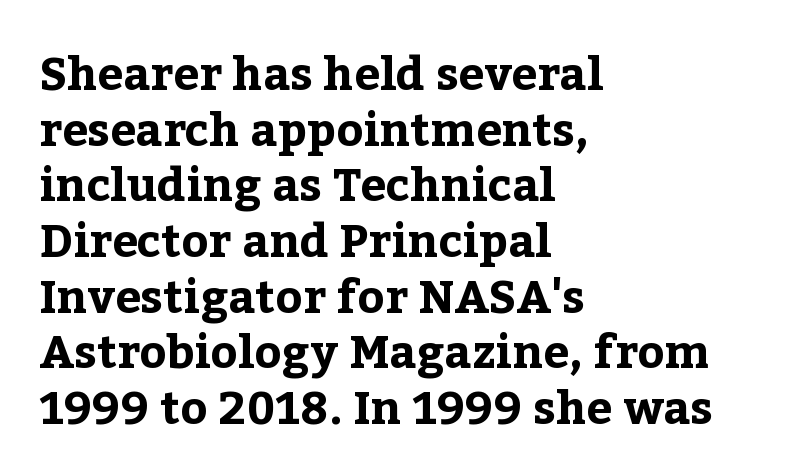
{"serif": "yes", "italic": "no", "bold": "yes", "weight": "bold", "width": "normal", "stroke_contrast": "low", "x_height": "medium", "monospaced": "no", "underline": "no", "align": "left", "line_spacing_ratio": 1.21, "letter_spacing": "normal", "letter_spacing_em": 0.0, "glyph_px": 46}
